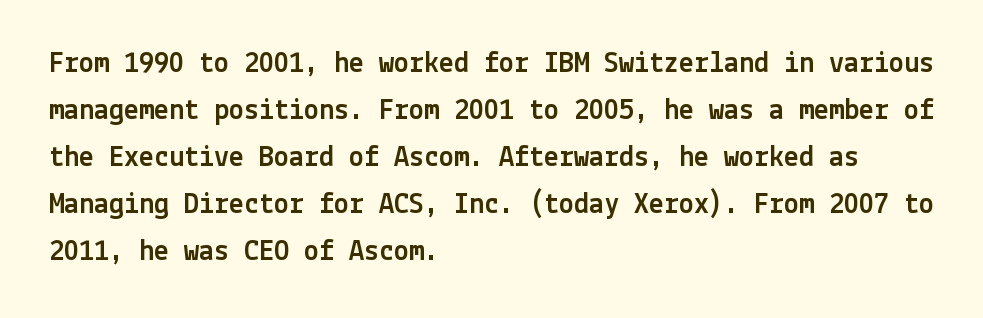
What kind of face is this? One without serifs — a sans. Standard letterfit; no display-style spreading of the glyphs. This sample keeps an unexceptional amount of space between lines. Visually the block forms a straight wall on the left and a jagged coastline on the right. A roman cut, with each character standing at attention.
